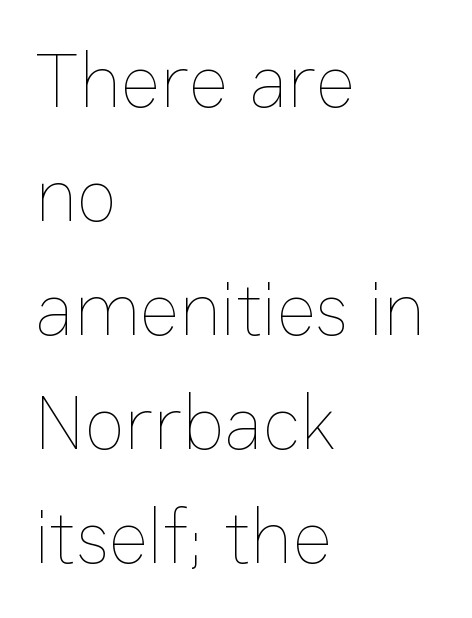
Q: Is the text bold? A: No.
Q: Is the text italic (slanted)? A: No, it is upright.
Q: Is the text underlined? A: No.
Q: How is the paragraph aligned? A: Left-aligned.
Q: Is the spacing between letters normal or unusually wide? A: Normal.
Q: Is the spacing between lines tight, normal or loose? A: Normal.
Q: Width (condensed, normal, or wide)? A: Normal.
Q: Stroke contrast? A: Low.
Q: x-height? A: Medium.
Q: Monospaced? A: No.
